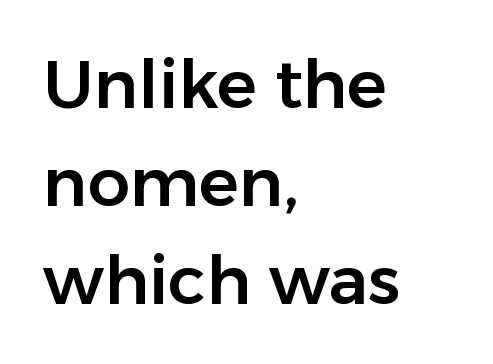
Check under the words: just untouched page. The compositor pushed each line to the left boundary. This sample keeps an unexceptional amount of space between lines. A typesetter would call this proportional, since set widths differ per character. If you drew a line through each stem, it would be perfectly vertical.
